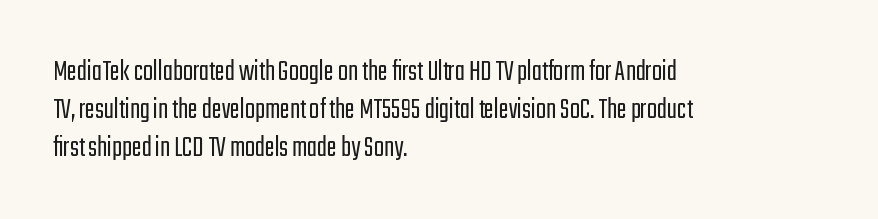
The image shows 30 px light, condensed sans-serif type, upright; set left-aligned, normal line spacing (1.27x), normal letter spacing, not underlined; low stroke contrast and a medium x-height.
